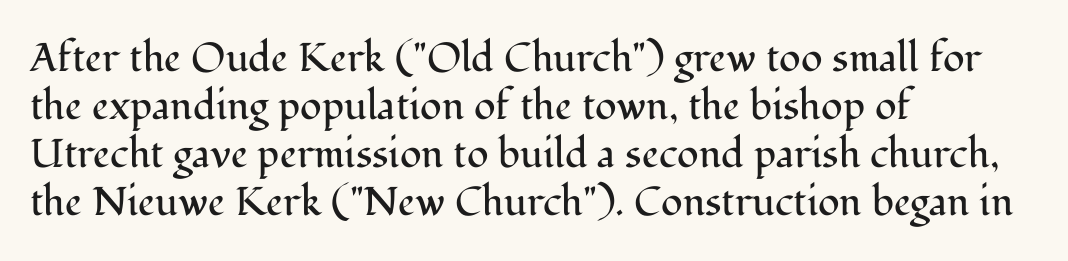
The image shows 40 px regular-weight serif type, upright; set left-aligned, line spacing 1.2x, normal letter spacing, not underlined; medium stroke contrast and a medium x-height.
